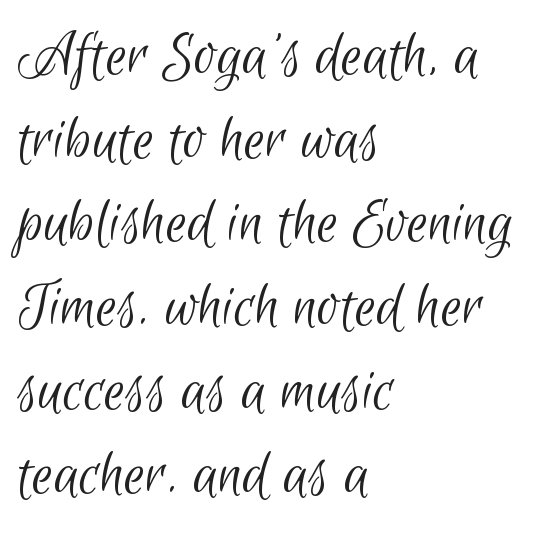
{"serif": "no", "bold": "no", "weight": "light", "width": "condensed", "stroke_contrast": "low", "x_height": "small", "monospaced": "no", "underline": "no", "align": "left", "line_spacing": "normal", "line_spacing_ratio": 1.25, "letter_spacing": "normal", "letter_spacing_em": 0.0, "glyph_px": 67}
